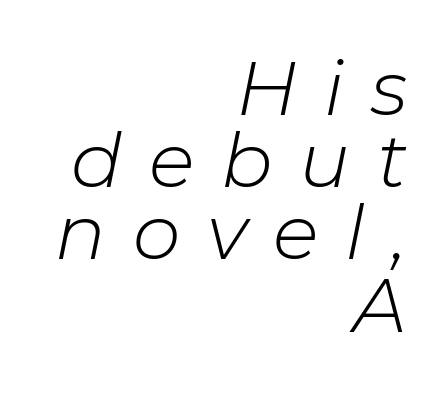
The image shows 76 px light type, italic (leaning right); set right-aligned, tight line spacing (0.95x), unusually wide letter spacing (+0.35 em), not underlined; low stroke contrast and a medium x-height.
